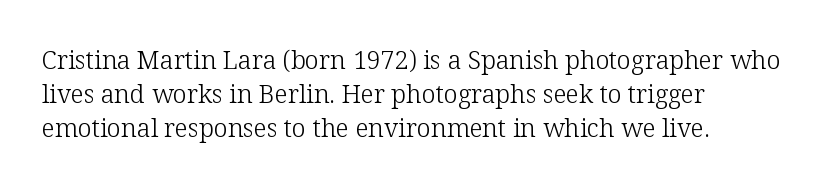
Q: Is the text bold? A: No.
Q: Is the text italic (slanted)? A: No, it is upright.
Q: Is the text underlined? A: No.
Q: How is the paragraph aligned? A: Left-aligned.
Q: Is the spacing between letters normal or unusually wide? A: Normal.
Q: Is the spacing between lines tight, normal or loose? A: Normal.
